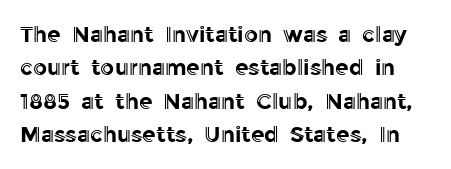
Summary of vertical rhythm: regular, with standard interline spacing. Descenders hang freely into open space. The face used here is rendered with its standard letterfit. Nope, not italic — everything's standing straight.
